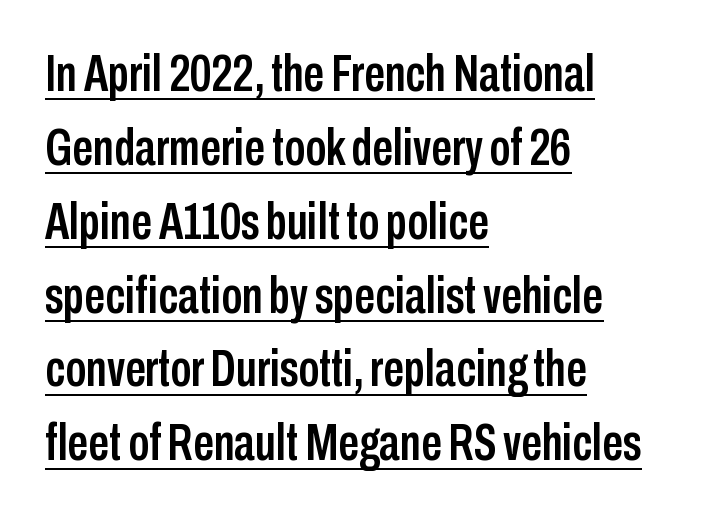
Q: Is the text italic (slanted)? A: No, it is upright.
Q: Is the typeface a serif or a sans-serif typeface? A: Sans-serif.
Q: Is the text underlined? A: Yes.
Q: How is the paragraph aligned? A: Left-aligned.
Q: Is the spacing between letters normal or unusually wide? A: Normal.
Q: Is the spacing between lines tight, normal or loose? A: Normal.
Q: Width (condensed, normal, or wide)? A: Condensed.
Q: Stroke contrast? A: Low.
Q: x-height? A: Medium.
Q: Monospaced? A: No.
